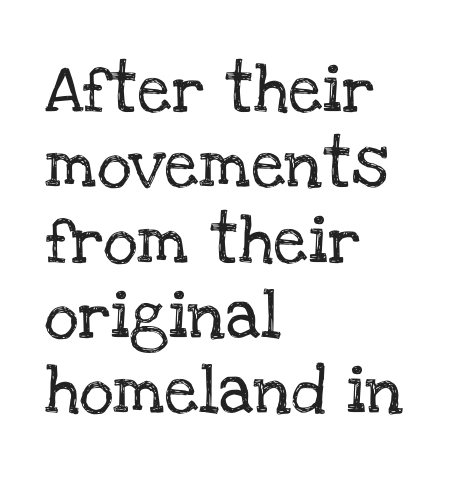
{"serif": "yes", "italic": "no", "width": "normal", "stroke_contrast": "low", "x_height": "large", "monospaced": "no", "underline": "no", "align": "left", "line_spacing": "normal", "line_spacing_ratio": 1.57, "letter_spacing": "normal", "letter_spacing_em": 0.0, "glyph_px": 48}
